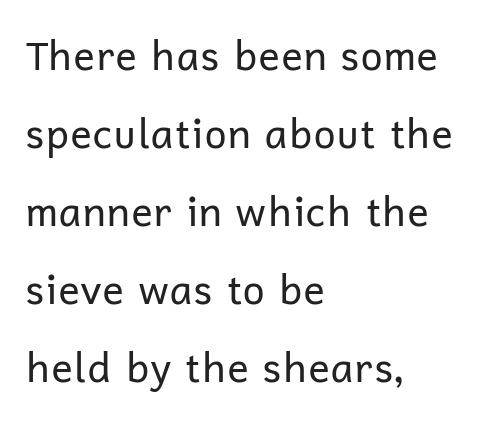
Q: Is the text bold? A: No.
Q: Is the text italic (slanted)? A: No, it is upright.
Q: Is the typeface a serif or a sans-serif typeface? A: Sans-serif.
Q: Is the text underlined? A: No.
Q: How is the paragraph aligned? A: Left-aligned.
Q: Is the spacing between letters normal or unusually wide? A: Normal.
Q: Is the spacing between lines tight, normal or loose? A: Loose.
Q: Width (condensed, normal, or wide)? A: Normal.
Q: Stroke contrast? A: Low.
Q: x-height? A: Medium.
Q: Monospaced? A: No.
